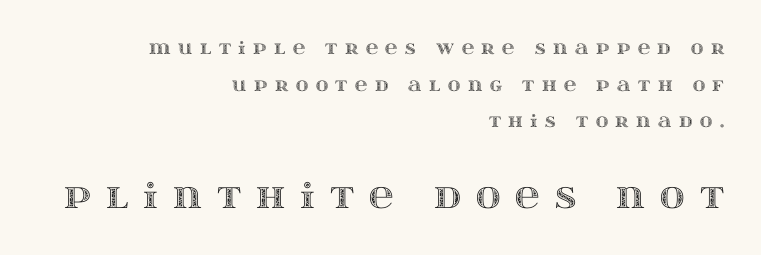
{"italic": "no", "width": "wide", "x_height": "large", "monospaced": "no", "underline": "no", "align": "right", "line_spacing": "loose", "line_spacing_ratio": 2.16, "letter_spacing": "wide", "letter_spacing_em": 0.44, "larger_block": "second", "size_ratio": 2.0, "glyph_px": 34}
